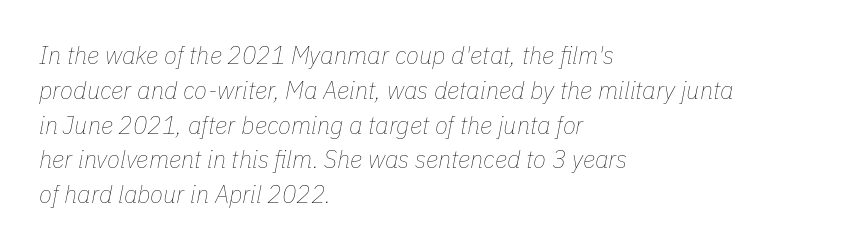
Q: Is the text bold? A: No.
Q: Is the text italic (slanted)? A: Yes, it leans right by about 11 degrees.
Q: Is the text underlined? A: No.
Q: How is the paragraph aligned? A: Left-aligned.
Q: Is the spacing between letters normal or unusually wide? A: Normal.
Q: Is the spacing between lines tight, normal or loose? A: Normal.
